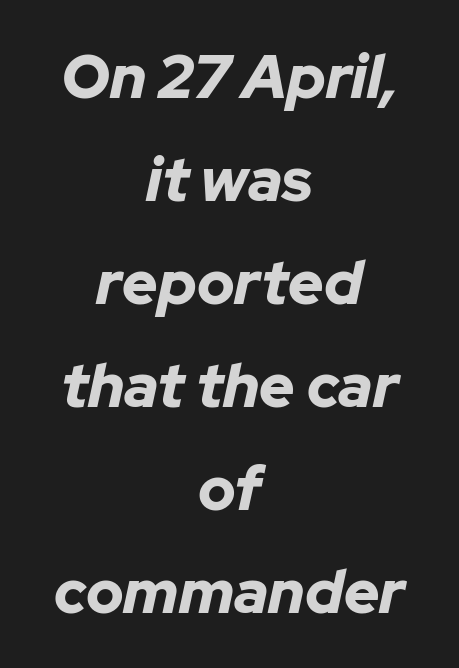
Bold? Absolutely — the strokes are thick and heavy. In terms of posture, this sample is oblique. Lines of text with bare space underneath. The passage shown is typed in a proportional face where columns would drift.
